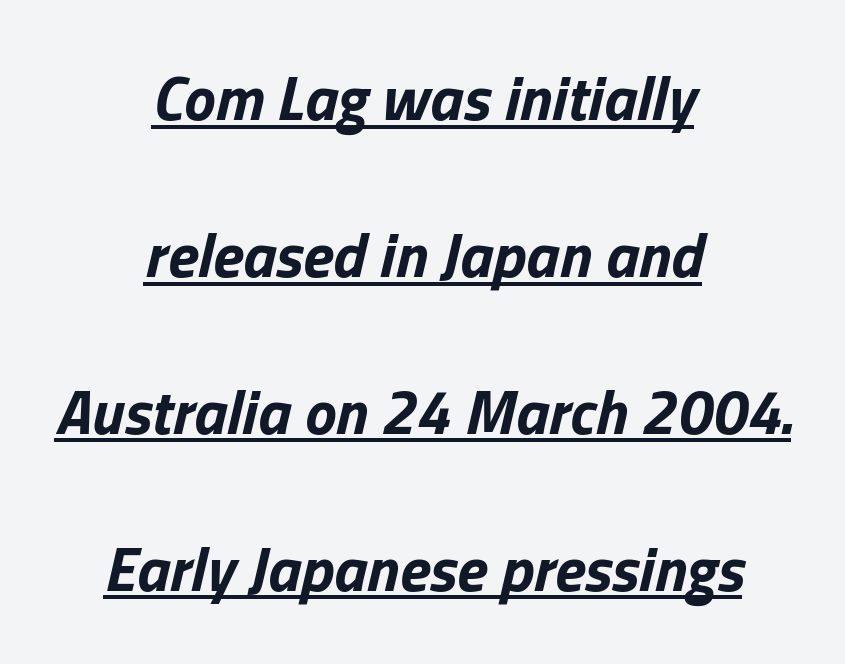
Q: Is the text bold? A: Yes.
Q: Is the text italic (slanted)? A: Yes, it leans right by about 13 degrees.
Q: Is the text underlined? A: Yes.
Q: How is the paragraph aligned? A: Centered.
Q: Is the spacing between letters normal or unusually wide? A: Normal.
Q: Is the spacing between lines tight, normal or loose? A: Loose.
Q: Width (condensed, normal, or wide)? A: Normal.
Q: Stroke contrast? A: Low.
Q: x-height? A: Medium.
Q: Monospaced? A: No.
